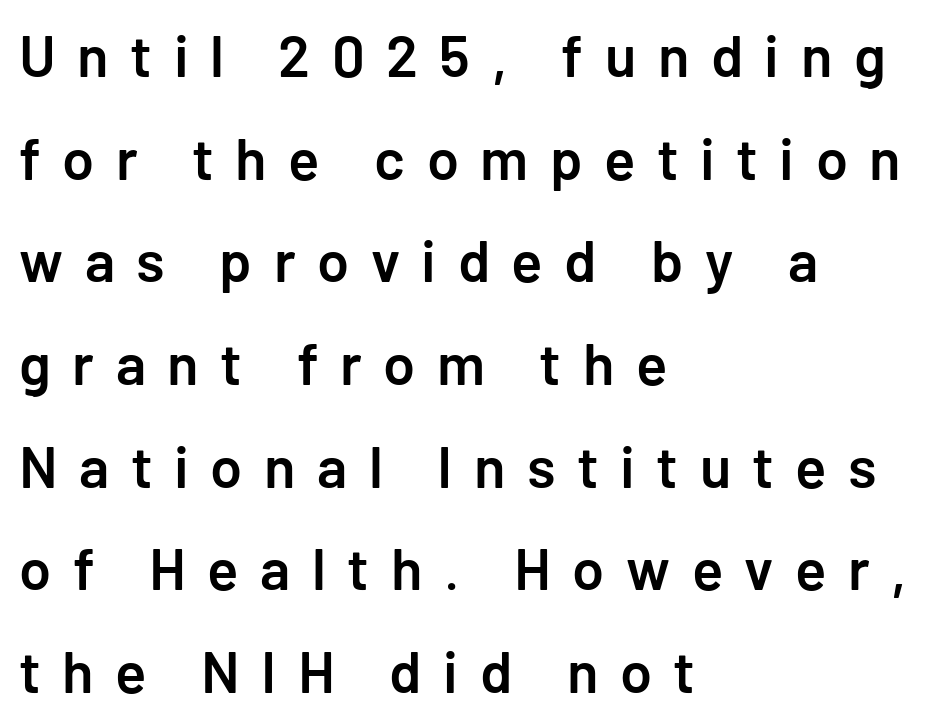
The image shows 58 px semibold sans-serif type, upright; set left-aligned, line spacing 1.77x, unusually wide letter spacing (+0.37 em), not underlined; low stroke contrast and a medium x-height.
